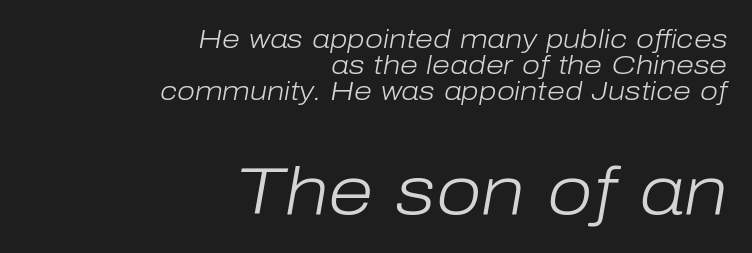
The horizontal fit of the characters is conventional and even. The gap between lines stays unmarked. The letterforms sit at book weight or below. Is the type slanted? Yes — the strokes lean at a clear angle. The vertical gap from one line to the next is small.
